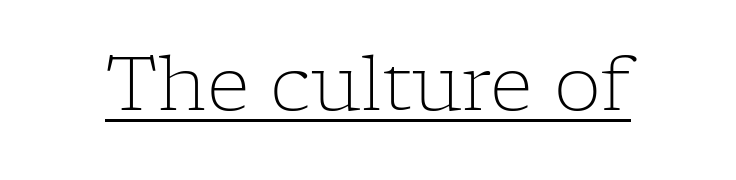
Q: Is the text bold? A: No.
Q: Is the text italic (slanted)? A: No, it is upright.
Q: Is the typeface a serif or a sans-serif typeface? A: Serif.
Q: Is the text underlined? A: Yes.
Q: Is the spacing between letters normal or unusually wide? A: Normal.
Q: Width (condensed, normal, or wide)? A: Normal.
Q: Stroke contrast? A: Low.
Q: x-height? A: Medium.
Q: Monospaced? A: No.
